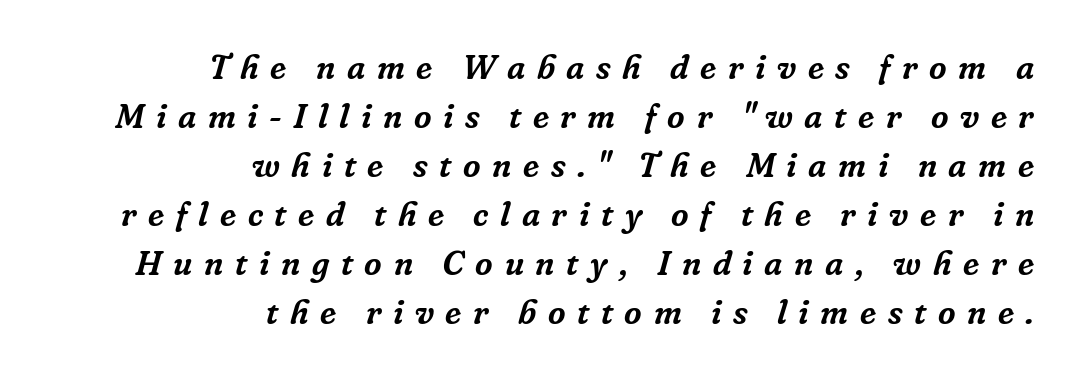
Each row of text sits above clean, open space. When letters slant like this, we call the style italic. Which margin do the lines hug? The right one — the left edge is uneven. Rows of type keep a routine distance in the vertical direction. The characters display serif detailing at their extremities. Looks like regular typesetting: each glyph gets only the width it needs.
